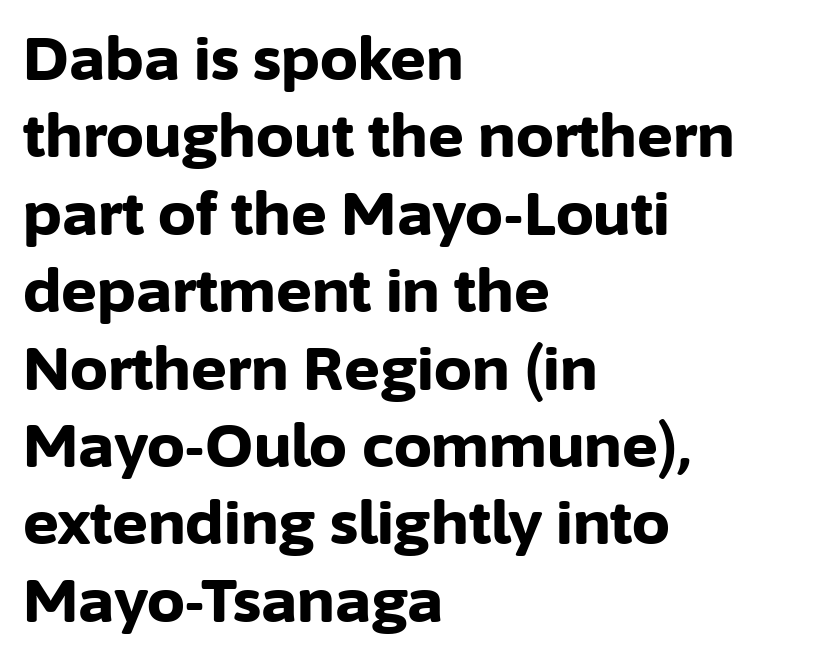
Just letters on the line, the space beneath them empty. There is no visible air inserted between adjacent glyphs. Casual observation: everything's shoved over to the left. Successive baselines arrive at the customary interval. The typography opts for an upright posture over an oblique one. The rendering uses natural spacing where letterforms have individual widths.
